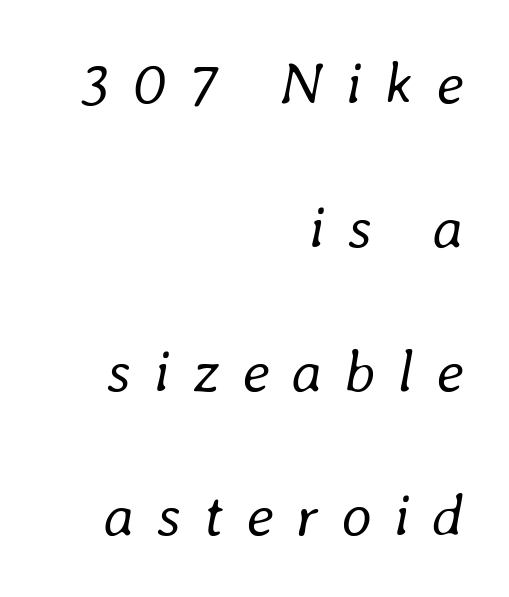
Q: Is the text bold? A: No.
Q: Is the text italic (slanted)? A: Yes, it leans right by about 8 degrees.
Q: Is the text underlined? A: No.
Q: How is the paragraph aligned? A: Right-aligned.
Q: Is the spacing between letters normal or unusually wide? A: Unusually wide.
Q: Is the spacing between lines tight, normal or loose? A: Loose.
Q: Width (condensed, normal, or wide)? A: Normal.
Q: Stroke contrast? A: Low.
Q: x-height? A: Medium.
Q: Monospaced? A: No.
